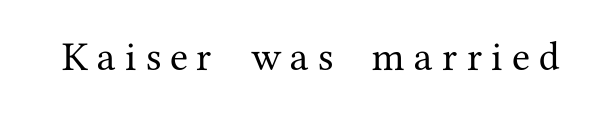
The letters are spread apart with noticeably loose tracking. The axis of the letterforms is exactly vertical. Is this a fixed-width face? No — the glyphs have proportional, varying widths. Check under the words: just untouched page. What kind of face is this? One with serifs.
